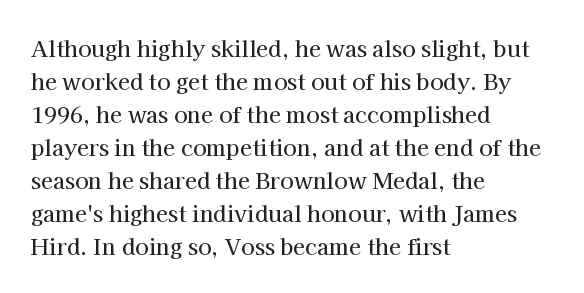
The image shows 22 px text type, upright; set left-aligned, normal line spacing (1.5x), normal letter spacing, not underlined.
